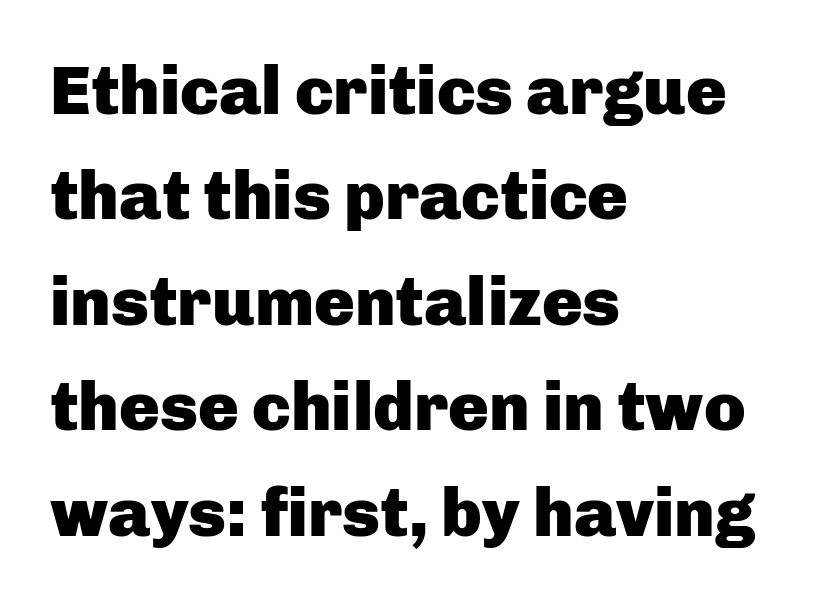
The image shows 68 px heavy sans-serif type, upright; set left-aligned, normal line spacing (1.55x), normal letter spacing, not underlined; low stroke contrast and a medium x-height.
